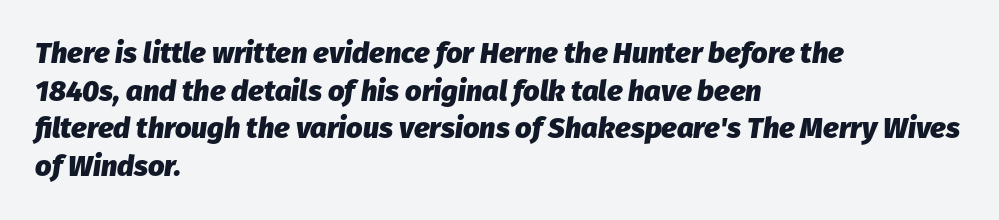
This sample has the flowing, uneven cadence of proportional lettering. Successive baselines arrive at the customary interval. The whole block is typeset with a tilt. Descenders hang freely into open space.
